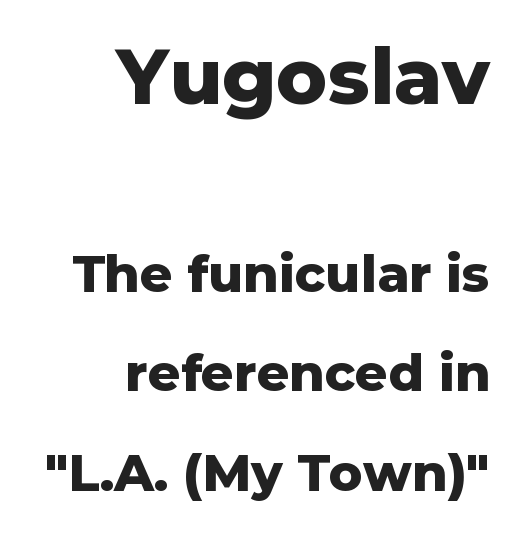
{"serif": "no", "italic": "no", "bold": "yes", "weight": "heavy", "width": "normal", "stroke_contrast": "low", "x_height": "medium", "monospaced": "no", "underline": "no", "align": "right", "line_spacing": "loose", "line_spacing_ratio": 1.96, "letter_spacing": "normal", "letter_spacing_em": 0.0, "larger_block": "first", "size_ratio": 1.51, "glyph_px": 77}
